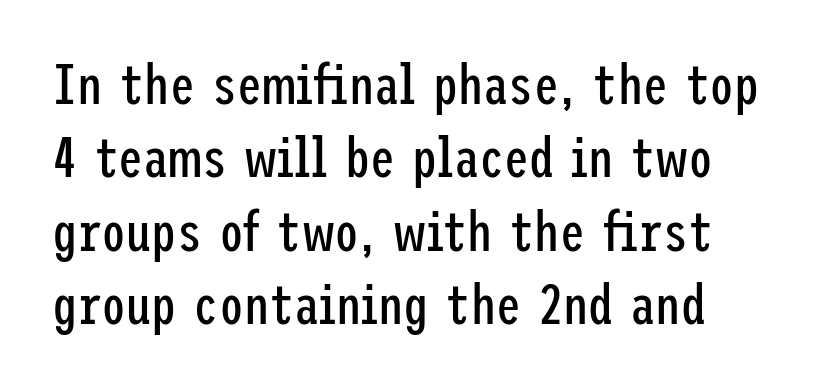
Has an underline been added? It has not. Typographically, this falls in the sans-serif category. Italic? Not at all — the glyphs are vertical. The typesetting does not lean heavy: it is not bold. How would I describe the line gaps? Plain and ordinary.
